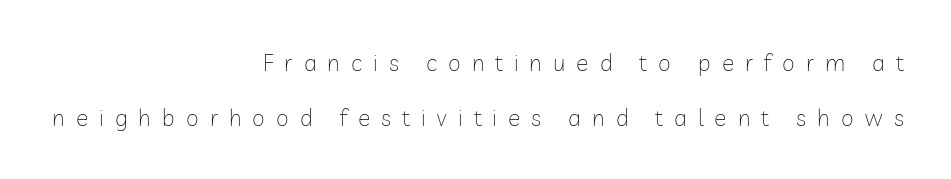
Vertically, the passage feels expansive, rows floating well apart. Tracking here is generous; glyphs stand well apart from one another. Do the letters lean? They stand straight. Heaviness? Minimal to ordinary, like unemphasized prose. One-word summary of the alignment: right.
